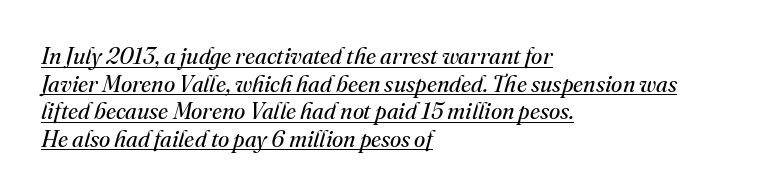
Stroke thickness stays within the range of a standard reading face or lighter. Would a proofreader flag this as italicized? Yes. The ragged edge is on the right, which tells us the setting is flush left. The line texture is even and compact thanks to regular tracking. The string is rendered with underlining switched on.
